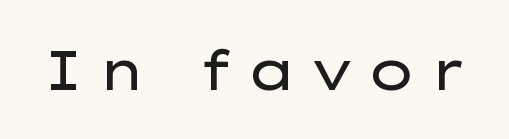
Q: Is the text bold? A: No.
Q: Is the text italic (slanted)? A: No, it is upright.
Q: Is the typeface a serif or a sans-serif typeface? A: Sans-serif.
Q: Is the text underlined? A: No.
Q: Is the spacing between letters normal or unusually wide? A: Unusually wide.
Q: Width (condensed, normal, or wide)? A: Wide.
Q: Stroke contrast? A: Low.
Q: x-height? A: Medium.
Q: Monospaced? A: No.
